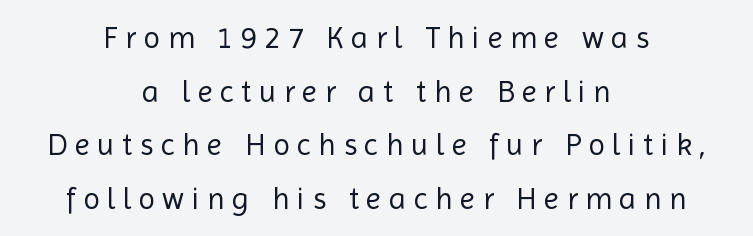
Characters follow at a spacing far wider than the type designer built in. A typesetter would call this proportional, since set widths differ per character. The string is rendered with underlining switched off. Line starts and ends both wander, symmetrically.
